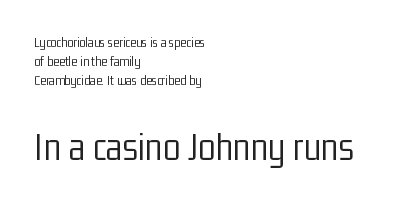
The image shows 40 px light, condensed sans-serif type, upright; set left-aligned, normal line spacing (1.37x), normal letter spacing, not underlined; the second (bottom) block is 2.86x larger; low stroke contrast and a medium x-height.
